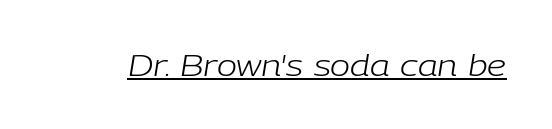
The rendering keeps characters at their native spacing. The passage shown is typed in a proportional face where columns would drift. Would a proofreader flag this as italicized? Yes. Quick note: underline on. Weight class: somewhere from thin through regular.
